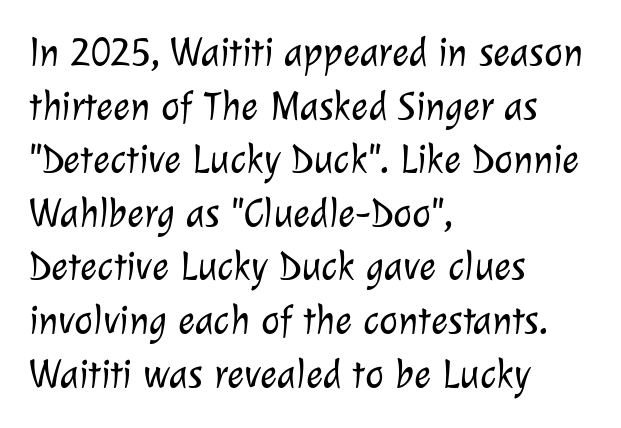
Think standard paragraph weight, or any step lighter than that. Think of a printed novel: that variable character pitch is what you see here. Descenders are the only things crossing below the line. Characters follow at the spacing the type designer built in. Stroke terminals: plain, sans-serif. Compared with typical paragraphs, the rows here are spaced about the same.
